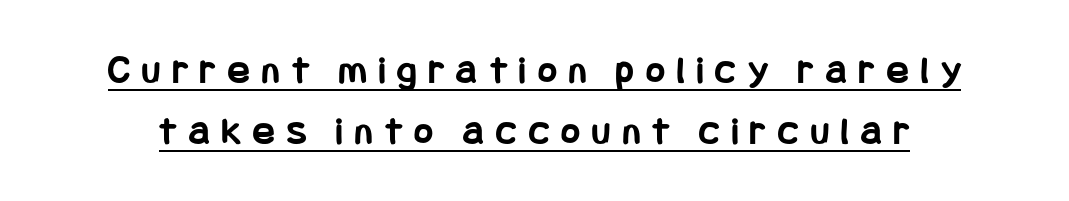
The image shows 40 px bold, condensed sans-serif type, upright; set normal line spacing (1.52x), unusually wide letter spacing (+0.31 em), underlined; low stroke contrast and a large x-height.
